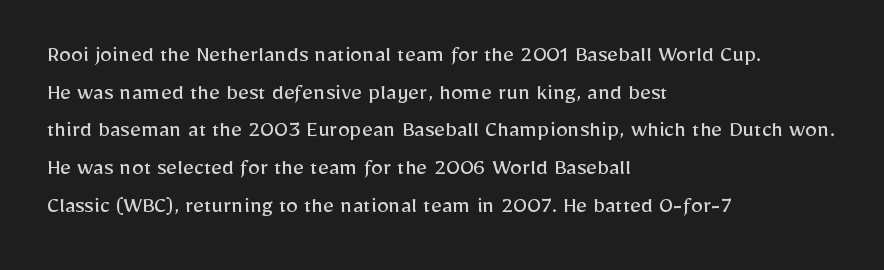
{"italic": "no", "bold": "no", "underline": "no", "align": "left", "line_spacing": "normal", "line_spacing_ratio": 1.57, "letter_spacing": "normal", "letter_spacing_em": 0.0, "glyph_px": 24}
